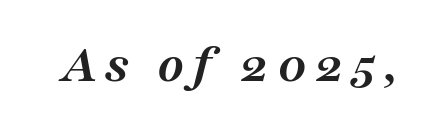
Q: Is the text bold? A: Yes.
Q: Is the text italic (slanted)? A: Yes, it leans right by about 16 degrees.
Q: Is the typeface a serif or a sans-serif typeface? A: Serif.
Q: Is the text underlined? A: No.
Q: Width (condensed, normal, or wide)? A: Normal.
Q: Stroke contrast? A: Medium.
Q: x-height? A: Medium.
Q: Monospaced? A: No.
